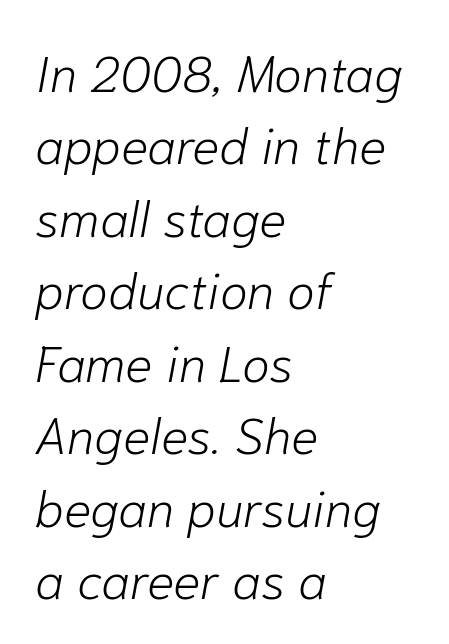
The face used here is rendered with its standard letterfit. These lines are rendered in a variable-pitch font. Has an underline been added? It has not. What's the leading like? Ordinary, nothing unusual. You can tell it's italic because the verticals aren't actually vertical.
